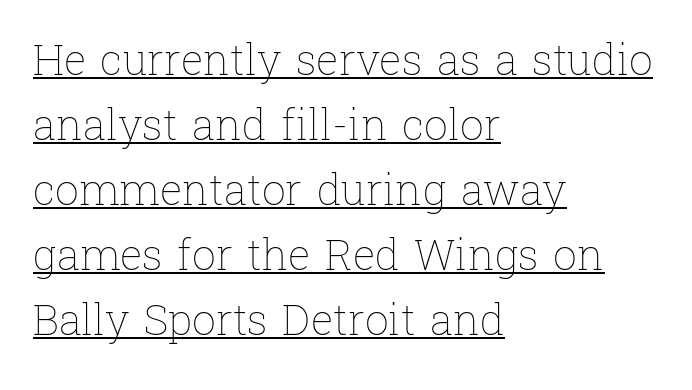
Q: Is the text bold? A: No.
Q: Is the text italic (slanted)? A: No, it is upright.
Q: Is the text underlined? A: Yes.
Q: How is the paragraph aligned? A: Left-aligned.
Q: Is the spacing between letters normal or unusually wide? A: Normal.
Q: Is the spacing between lines tight, normal or loose? A: Normal.
Q: Width (condensed, normal, or wide)? A: Normal.
Q: Stroke contrast? A: Low.
Q: x-height? A: Medium.
Q: Monospaced? A: No.
